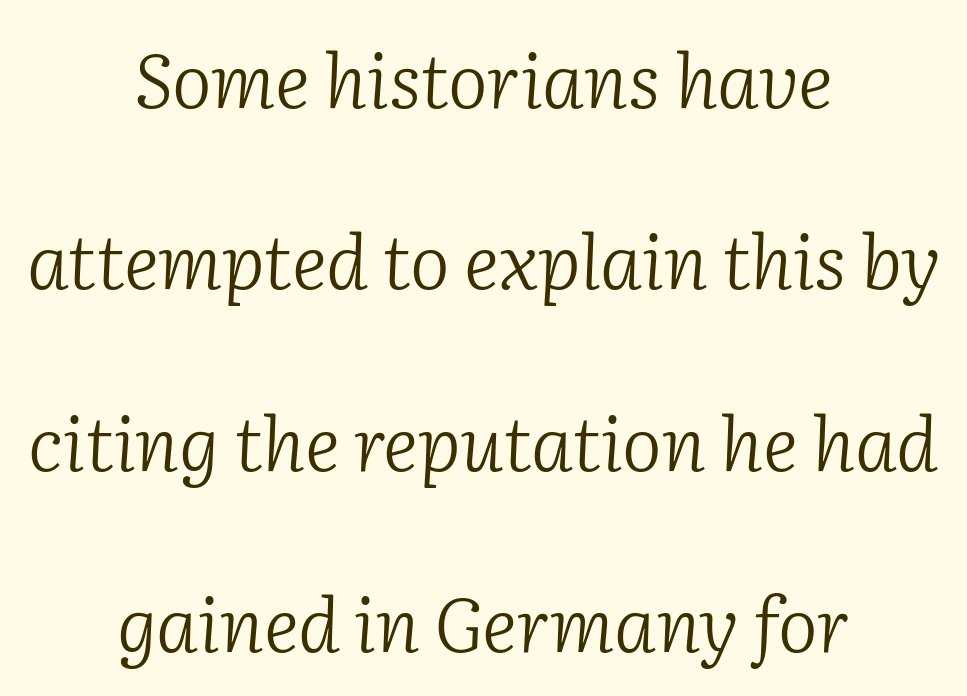
The image shows 75 px light serif type, italic (leaning right); set centered, loose line spacing (2.42x), normal letter spacing, not underlined; low stroke contrast and a medium x-height.
